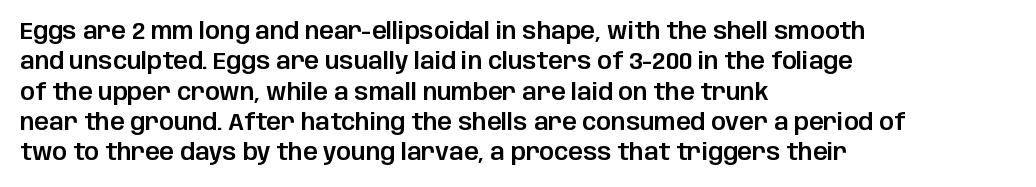
{"italic": "no", "underline": "no", "align": "left", "line_spacing": "normal", "line_spacing_ratio": 1.32, "letter_spacing": "normal", "letter_spacing_em": 0.0, "glyph_px": 23}
